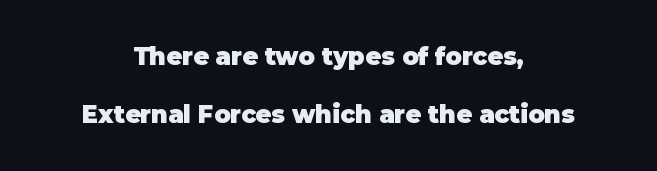
{"italic": "no", "bold": "yes", "underline": "no", "align": "center", "line_spacing": "loose", "line_spacing_ratio": 2.41, "letter_spacing": "normal", "letter_spacing_em": 0.0, "glyph_px": 24}
